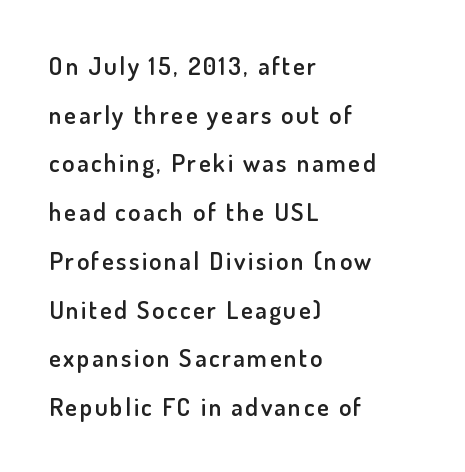
{"italic": "no", "bold": "semi", "underline": "no", "align": "left", "line_spacing": "loose", "line_spacing_ratio": 1.95, "glyph_px": 25}
